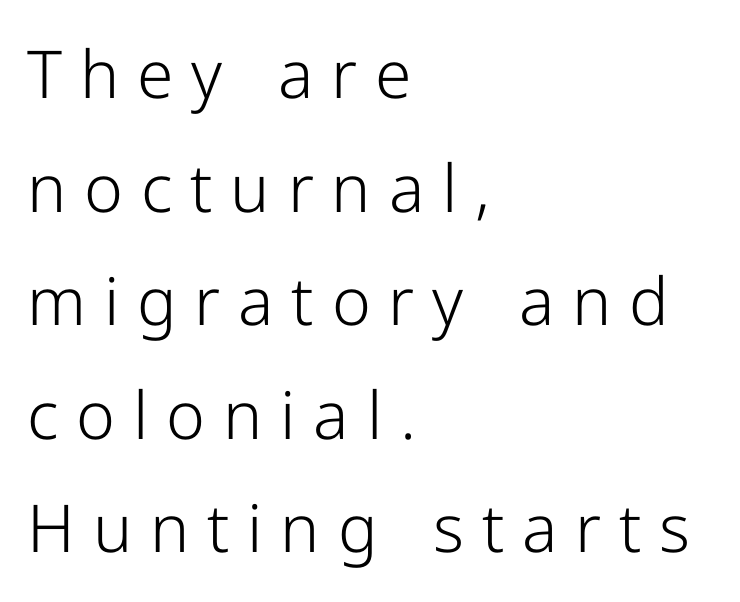
Q: Is the text bold? A: No.
Q: Is the text italic (slanted)? A: No, it is upright.
Q: Is the typeface a serif or a sans-serif typeface? A: Sans-serif.
Q: Is the text underlined? A: No.
Q: How is the paragraph aligned? A: Left-aligned.
Q: Is the spacing between letters normal or unusually wide? A: Unusually wide.
Q: Width (condensed, normal, or wide)? A: Normal.
Q: Stroke contrast? A: Low.
Q: x-height? A: Medium.
Q: Monospaced? A: No.
